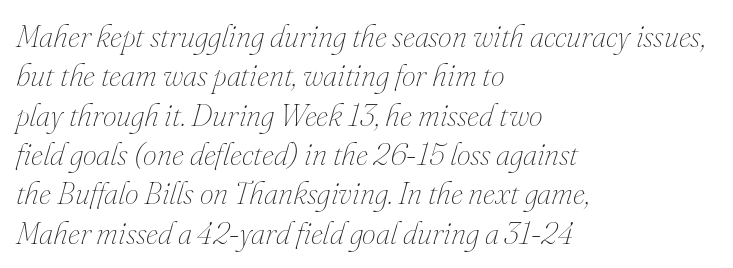
Line starts are locked; line ends wander. Looks like regular typesetting: each glyph gets only the width it needs. The line texture is even and compact thanks to regular tracking. Weight: regular or lighter.
